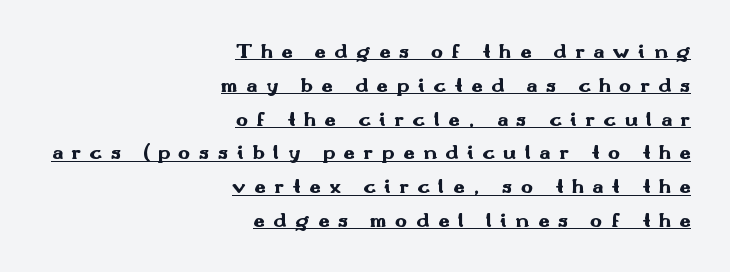
{"italic": "no", "bold": "yes", "underline": "yes", "align": "right", "line_spacing": "normal", "line_spacing_ratio": 1.69, "letter_spacing": "wide", "letter_spacing_em": 0.43, "glyph_px": 20}
